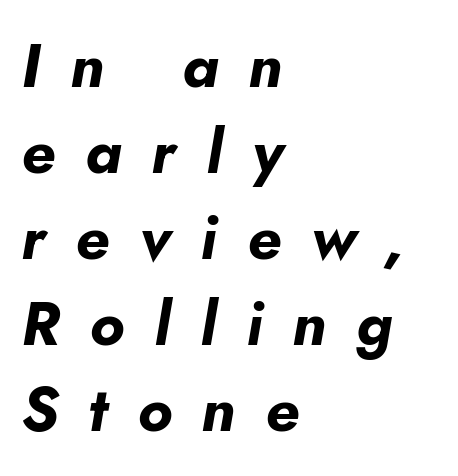
The image shows 61 px bold type, italic (leaning right); set left-aligned, normal line spacing (1.41x), unusually wide letter spacing (+0.49 em), not underlined; low stroke contrast and a small x-height.
